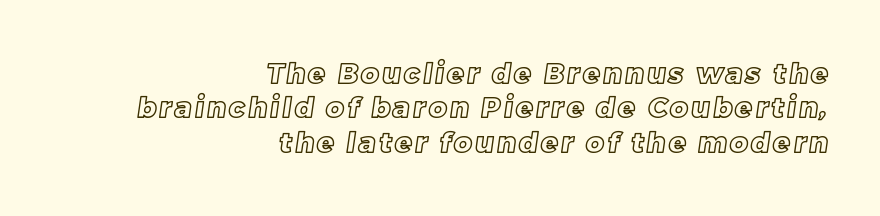
{"width": "normal", "x_height": "large", "monospaced": "no", "underline": "no", "align": "right", "line_spacing_ratio": 1.23, "glyph_px": 28}
